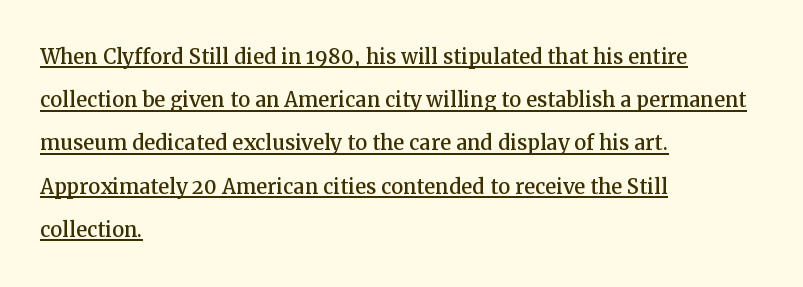
The image shows 27 px text type, upright; set left-aligned, normal line spacing (1.6x), normal letter spacing, underlined.
